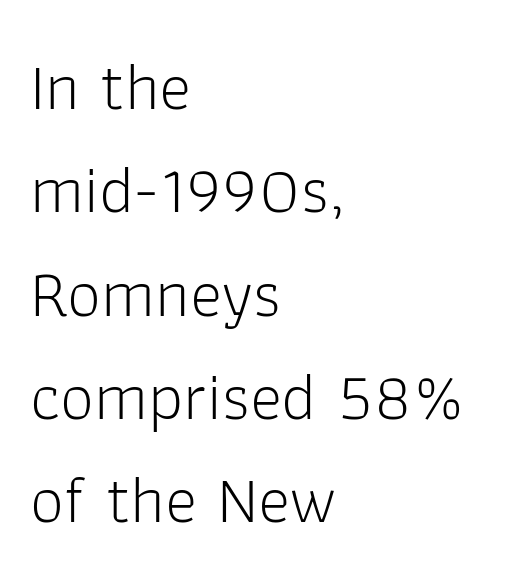
The image shows 68 px light sans-serif type, upright; set left-aligned, normal line spacing (1.52x), normal letter spacing, not underlined; low stroke contrast and a medium x-height.
